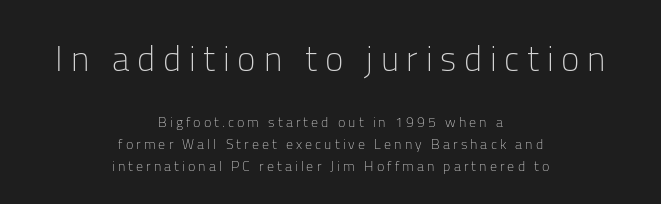
Q: Is the text bold? A: No.
Q: Is the text italic (slanted)? A: No, it is upright.
Q: Is the typeface a serif or a sans-serif typeface? A: Sans-serif.
Q: Is the text underlined? A: No.
Q: How is the paragraph aligned? A: Centered.
Q: Is the spacing between letters normal or unusually wide? A: Unusually wide.
Q: Is the spacing between lines tight, normal or loose? A: Normal.
Q: Which block of text is set in a larger size, the first (top) or the second (bottom)? A: The first (top) one.
Q: Width (condensed, normal, or wide)? A: Normal.
Q: Stroke contrast? A: Low.
Q: x-height? A: Medium.
Q: Monospaced? A: No.
